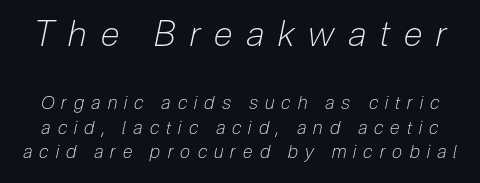
{"italic": "yes", "lean": "right", "slant_degrees": 12, "bold": "no", "weight": "light", "width": "condensed", "stroke_contrast": "low", "x_height": "medium", "monospaced": "no", "underline": "no", "line_spacing": "normal", "line_spacing_ratio": 1.37, "letter_spacing": "wide", "letter_spacing_em": 0.4, "larger_block": "first", "size_ratio": 1.94, "glyph_px": 35}
